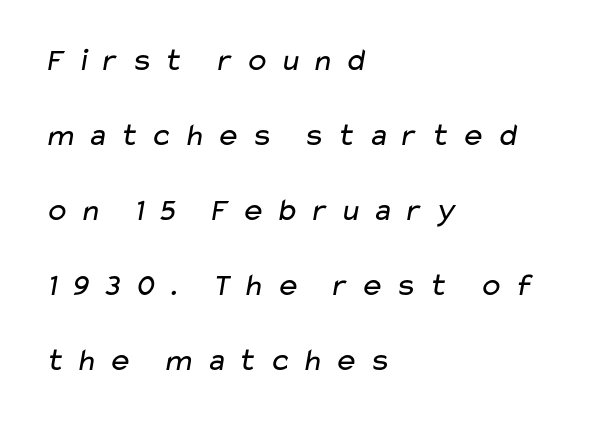
Q: Is the text bold? A: No.
Q: Is the typeface a serif or a sans-serif typeface? A: Sans-serif.
Q: Is the text underlined? A: No.
Q: How is the paragraph aligned? A: Left-aligned.
Q: Is the spacing between letters normal or unusually wide? A: Unusually wide.
Q: Is the spacing between lines tight, normal or loose? A: Loose.
Q: Width (condensed, normal, or wide)? A: Wide.
Q: Stroke contrast? A: Low.
Q: x-height? A: Medium.
Q: Monospaced? A: No.
